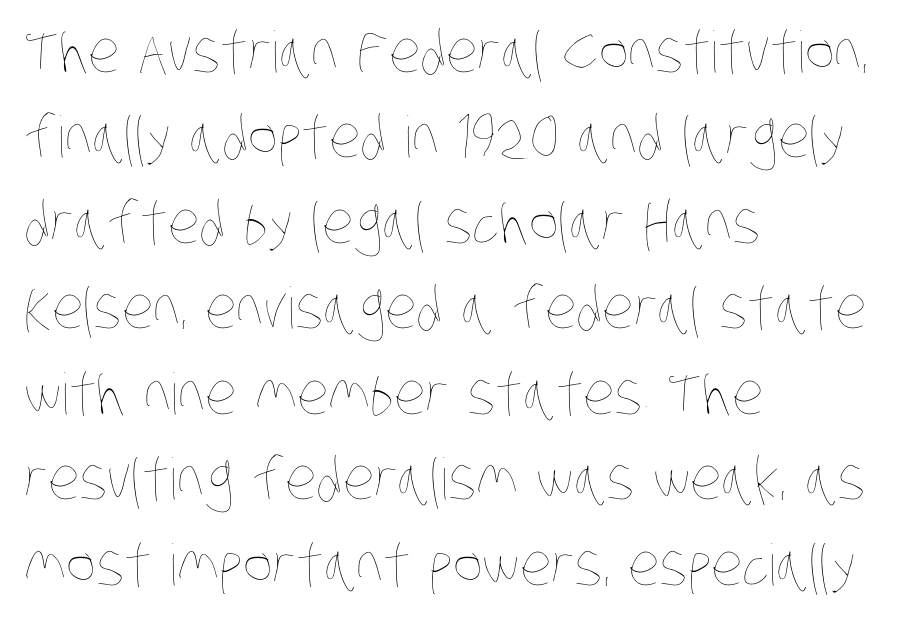
The image shows 57 px thin, condensed type; set left-aligned, normal line spacing (1.5x), normal letter spacing, not underlined; low stroke contrast and a large x-height.
